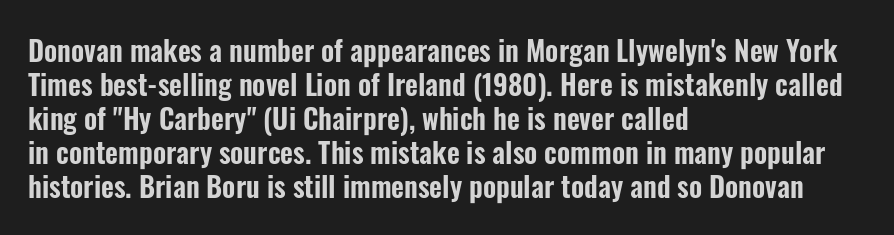
Q: Is the text italic (slanted)? A: No, it is upright.
Q: Is the typeface a serif or a sans-serif typeface? A: Sans-serif.
Q: Is the text underlined? A: No.
Q: How is the paragraph aligned? A: Left-aligned.
Q: Is the spacing between letters normal or unusually wide? A: Normal.
Q: Width (condensed, normal, or wide)? A: Condensed.
Q: Stroke contrast? A: Low.
Q: x-height? A: Medium.
Q: Monospaced? A: No.
